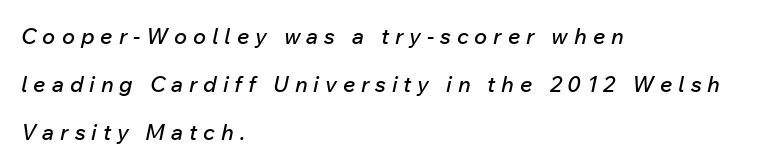
{"italic": "yes", "lean": "right", "slant_degrees": 12, "underline": "no", "align": "left", "line_spacing": "loose", "line_spacing_ratio": 2.18, "letter_spacing": "wide", "letter_spacing_em": 0.27, "glyph_px": 22}
